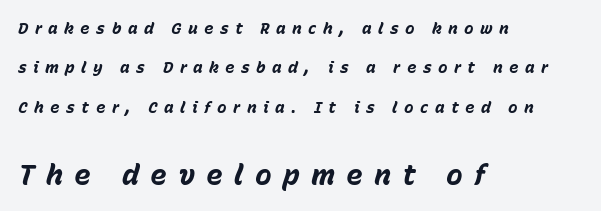
Which chunk is bigger? The second one — the bottom block dwarfs the top. A typesetter would call this proportional, since set widths differ per character. Notice the wide empty band between every row — that's loose leading. Typeset ragged right — the left edge is the straight one.
